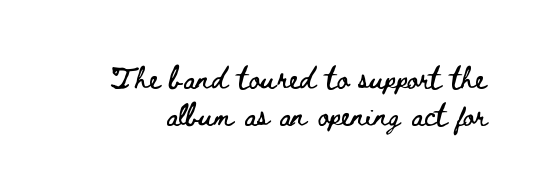
Q: Is the text underlined? A: No.
Q: Is the spacing between letters normal or unusually wide? A: Normal.
Q: Is the spacing between lines tight, normal or loose? A: Normal.
